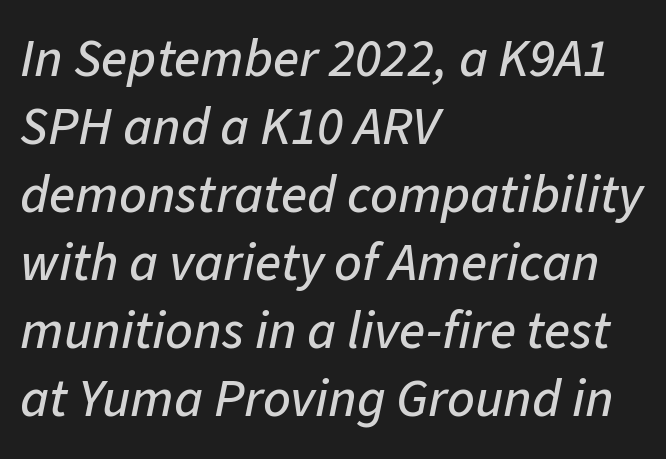
The image shows 54 px text type, italic (leaning right); set left-aligned, normal line spacing (1.26x), normal letter spacing, not underlined; low stroke contrast and a medium x-height.
